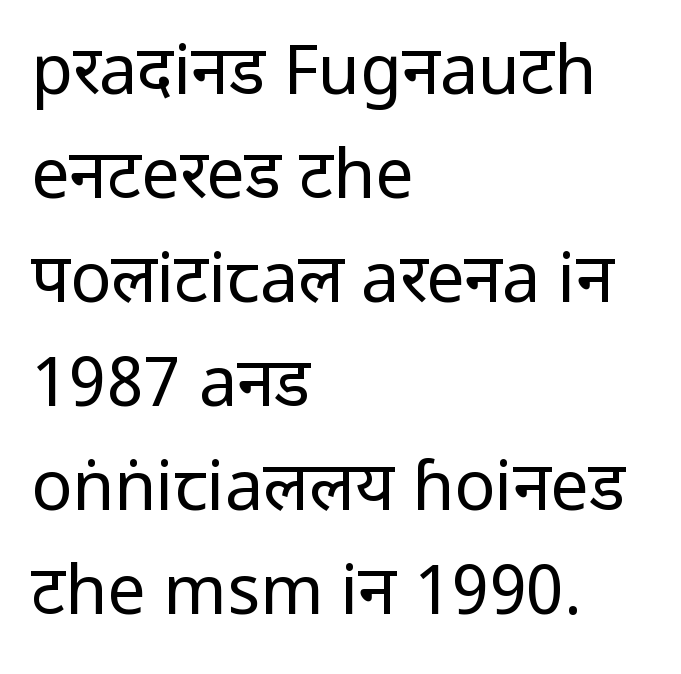
Weight: not bold — regular or lighter. Leading matches the norm, producing a regular column. Horizontally, the lines are justified to the leading edge only. Here the designer chose a conventional face with non-uniform glyph widths. The letters stand straight up with perfectly vertical stems. No extra tracking has been applied to these lines.
